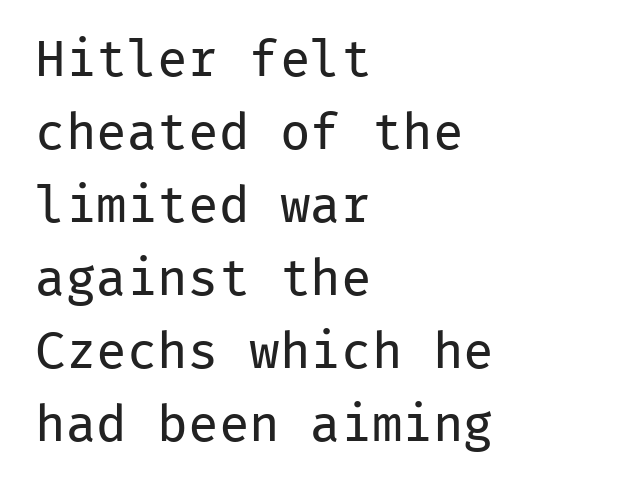
The image shows 51 px regular-weight sans-serif type, upright, monospaced; set left-aligned, normal line spacing (1.43x), normal letter spacing, not underlined; low stroke contrast and a medium x-height.
